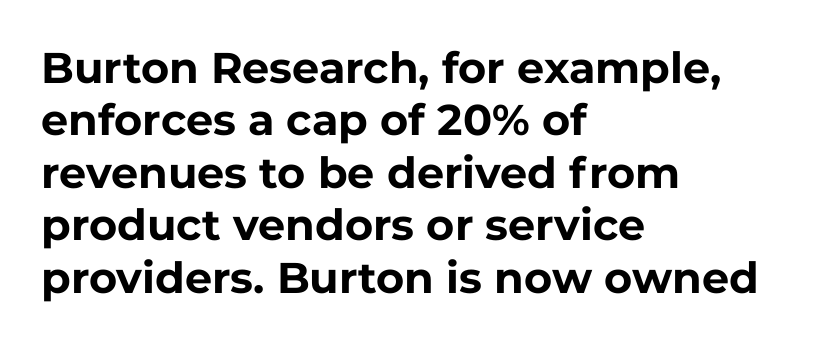
The image shows 43 px bold sans-serif type, upright; set left-aligned, line spacing 1.22x, normal letter spacing, not underlined; low stroke contrast and a medium x-height.
